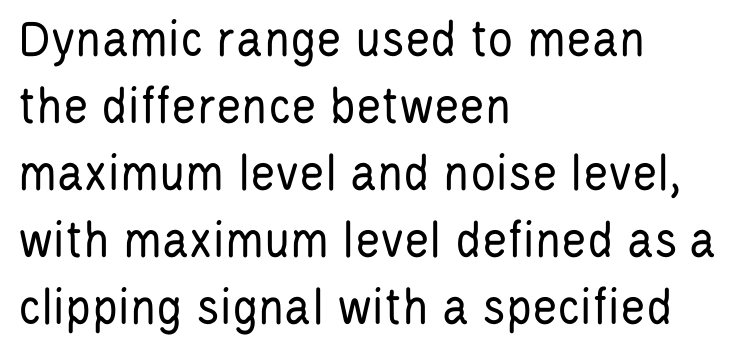
If you drew a line through each stem, it would be perfectly vertical. The face used here is proportionally spaced, like ordinary book or web type. Counters stay open thanks to moderate or lighter strokes. Classification — sans serif. Unmarked baselines from the first word to the last. Line beginnings align vertically; line endings do not.
